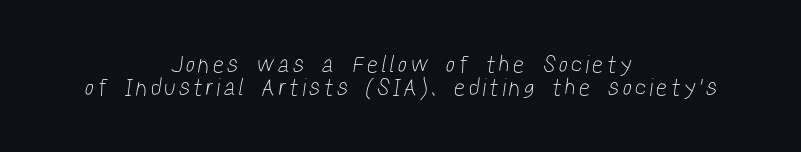
The image shows 24 px text type; set centered, tight line spacing (0.95x), unusually wide letter spacing (+0.22 em), not underlined.
